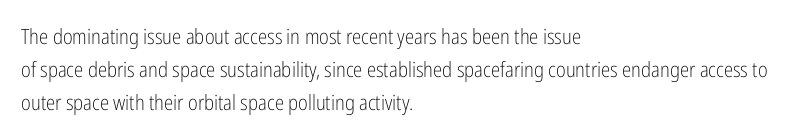
{"italic": "no", "bold": "no", "underline": "no", "align": "left", "line_spacing": "normal", "line_spacing_ratio": 1.56, "letter_spacing": "normal", "letter_spacing_em": 0.0, "glyph_px": 21}
